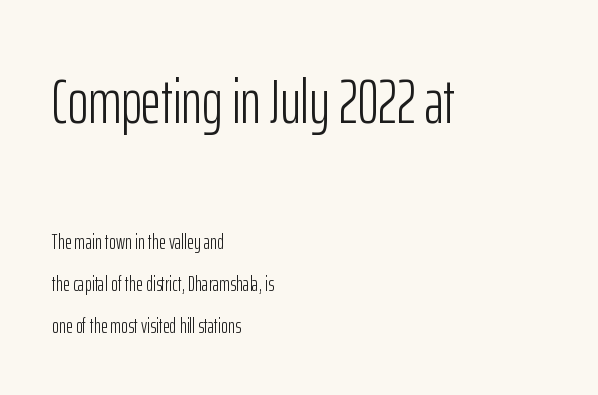
The image shows 62 px light, condensed sans-serif type, upright; set left-aligned, loose line spacing (1.99x), normal letter spacing, not underlined; the first (top) block is 2.95x larger; low stroke contrast and a medium x-height.
